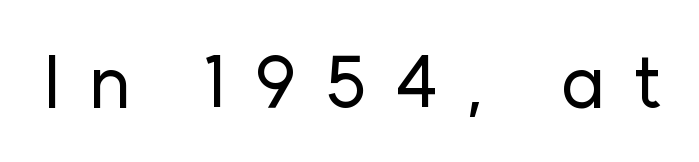
Q: Is the text italic (slanted)? A: No, it is upright.
Q: Is the typeface a serif or a sans-serif typeface? A: Sans-serif.
Q: Is the text underlined? A: No.
Q: Is the spacing between letters normal or unusually wide? A: Unusually wide.
Q: Width (condensed, normal, or wide)? A: Normal.
Q: Stroke contrast? A: Low.
Q: x-height? A: Medium.
Q: Monospaced? A: No.
